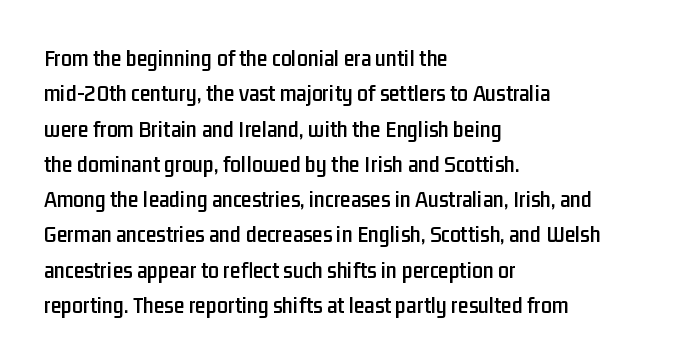
The image shows 24 px text type, upright; set left-aligned, normal line spacing (1.47x), normal letter spacing, not underlined.
